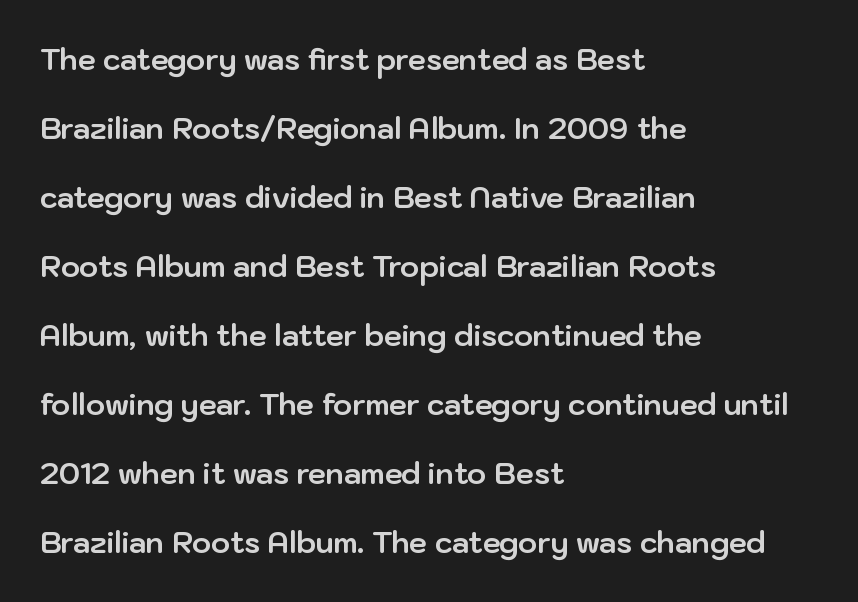
The image shows 29 px bold sans-serif type, upright; set left-aligned, loose line spacing (2.38x), normal letter spacing, not underlined; low stroke contrast and a medium x-height.
